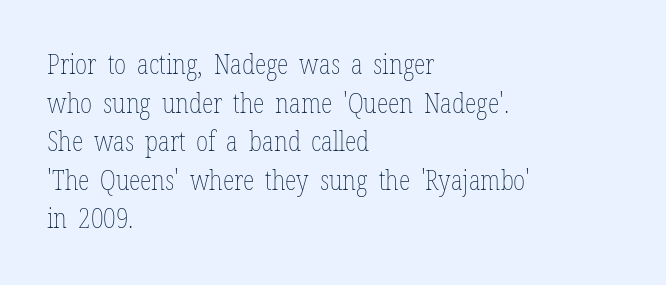
The image shows 27 px text type, upright; set left-aligned, normal line spacing (1.43x), normal letter spacing, not underlined.
